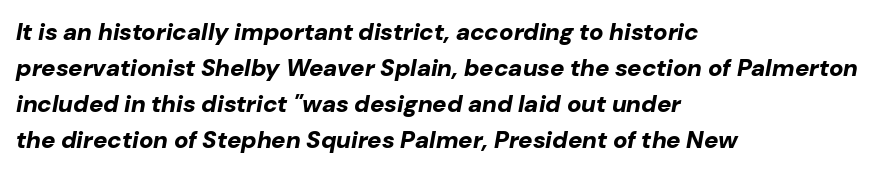
Slant detected: the letters are inclined. Regular leading. The glyphs have the mass of a bold cut. Line beginnings align vertically; line endings do not.
